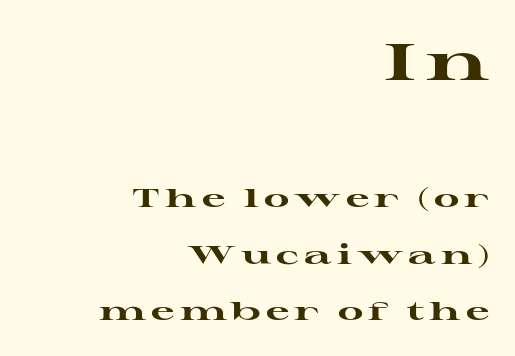
The image shows 52 px heavy, wide serif type, upright; set right-aligned, loose line spacing (2.17x), unusually wide letter spacing (+0.2 em), not underlined; the first (top) block is 2.0x larger; high stroke contrast and a medium x-height.
